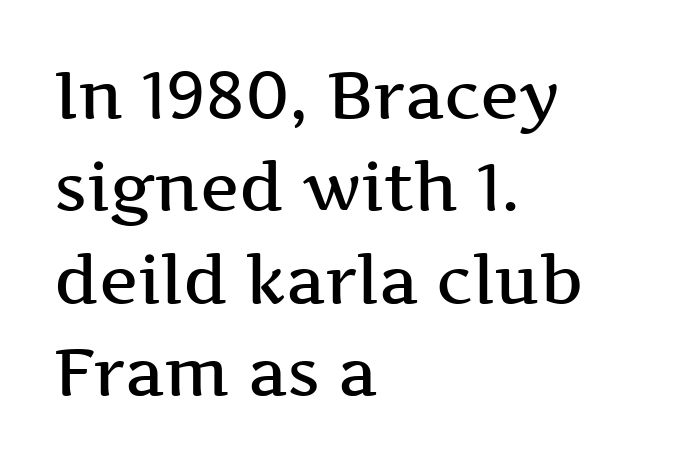
{"serif": "yes", "italic": "no", "bold": "semi", "weight": "semibold", "width": "wide", "stroke_contrast": "medium", "x_height": "medium", "monospaced": "no", "underline": "no", "align": "left", "line_spacing": "normal", "line_spacing_ratio": 1.4, "letter_spacing": "normal", "letter_spacing_em": 0.0, "glyph_px": 66}
